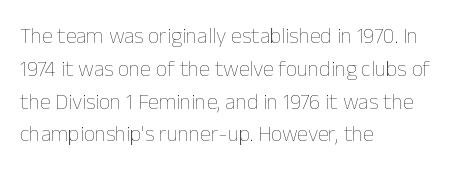
Descender tails drop into unmarked territory. Vertically, the passage feels balanced, rows spaced as you'd expect. The typesetter chose a ragged-right arrangement here. The typography opts for an upright posture over an oblique one. The rendering keeps characters at their native spacing. Stroke mass is kept to a normal reading level or below.
